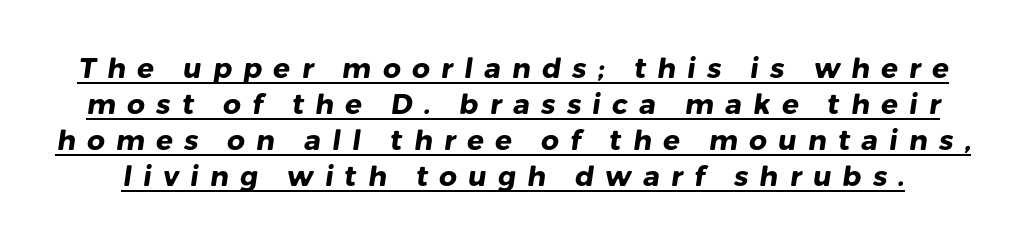
The glyphs are accompanied by a horizontal stroke just below them. Emphasis by weight is at full strength: bold. The type family on display is of the sans-serif kind. Looks like regular typesetting: each glyph gets only the width it needs. Regular leading.
